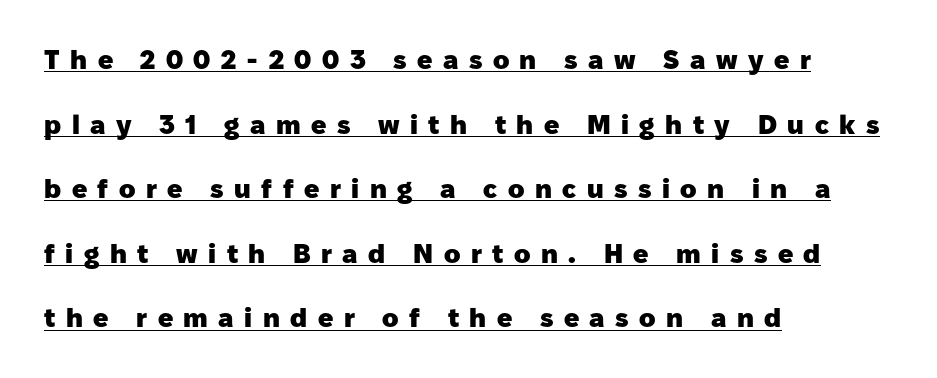
The paragraph shown leans on its left margin. Does extra space separate the letters? Yes, quite a lot of it. Rows of type keep a wide berth in the vertical direction. Notice how the stems are strictly vertical — no italics here. Quick note: underline on. Pretty heavy lettering here — definitely bold.
